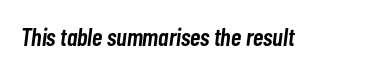
Q: Is the text bold? A: Semi-bold.
Q: Is the text italic (slanted)? A: Yes, it leans right by about 7 degrees.
Q: Is the text underlined? A: No.
Q: Is the spacing between letters normal or unusually wide? A: Normal.
